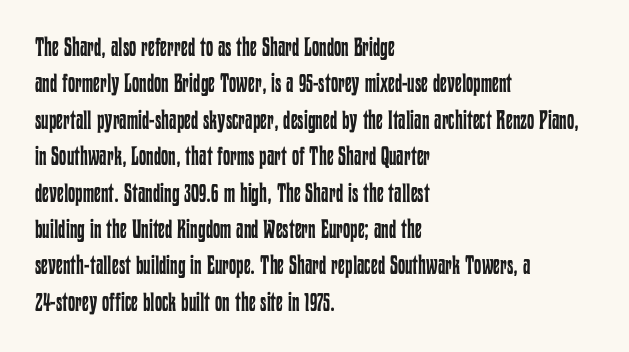
The image shows 26 px text type, upright; set left-aligned, normal line spacing (1.4x), normal letter spacing, not underlined.
